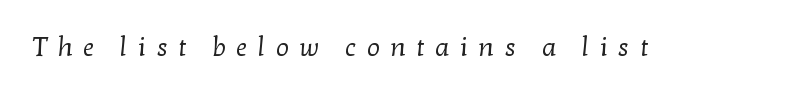
The horizontal fit of the characters is loose and conspicuously gappy. The passage shown is not bold in any degree. The words here are not underlined.
